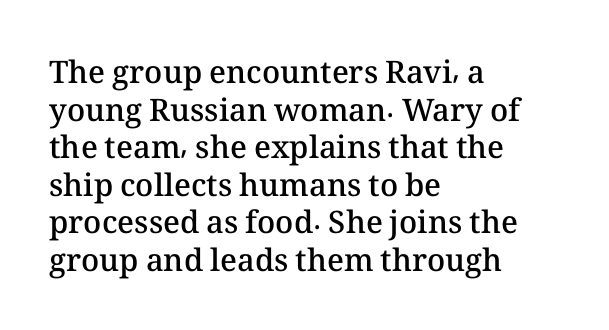
Q: Is the text bold? A: Semi-bold.
Q: Is the text italic (slanted)? A: No, it is upright.
Q: Is the text underlined? A: No.
Q: How is the paragraph aligned? A: Left-aligned.
Q: Is the spacing between letters normal or unusually wide? A: Normal.
Q: Width (condensed, normal, or wide)? A: Normal.
Q: Stroke contrast? A: Medium.
Q: x-height? A: Medium.
Q: Monospaced? A: No.
